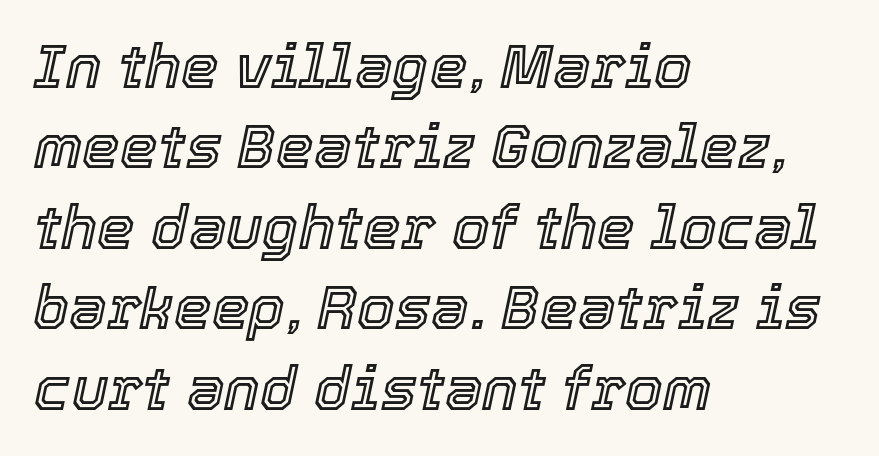
Q: Is the text italic (slanted)? A: Yes, it leans right by about 12 degrees.
Q: Is the text underlined? A: No.
Q: How is the paragraph aligned? A: Left-aligned.
Q: Is the spacing between letters normal or unusually wide? A: Normal.
Q: Is the spacing between lines tight, normal or loose? A: Normal.
Q: Width (condensed, normal, or wide)? A: Normal.
Q: x-height? A: Medium.
Q: Monospaced? A: No.
